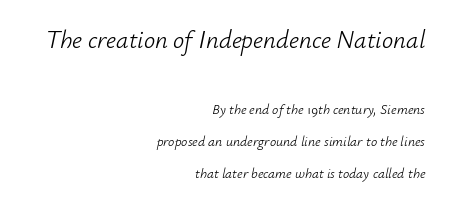
The image shows 25 px text type, italic (leaning right); set right-aligned, loose line spacing (2.26x), normal letter spacing, not underlined; the first (top) block is 1.79x larger.
